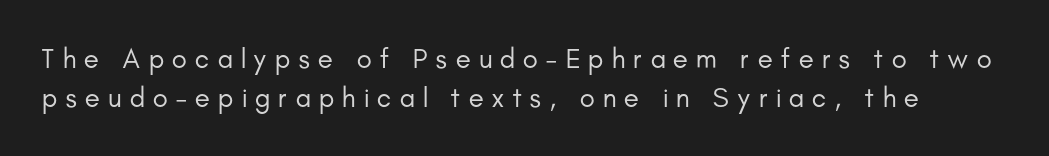
Q: Is the text bold? A: No.
Q: Is the text italic (slanted)? A: No, it is upright.
Q: Is the typeface a serif or a sans-serif typeface? A: Sans-serif.
Q: Is the text underlined? A: No.
Q: Is the spacing between letters normal or unusually wide? A: Unusually wide.
Q: Is the spacing between lines tight, normal or loose? A: Normal.
Q: Width (condensed, normal, or wide)? A: Normal.
Q: Stroke contrast? A: Low.
Q: x-height? A: Small.
Q: Monospaced? A: No.
